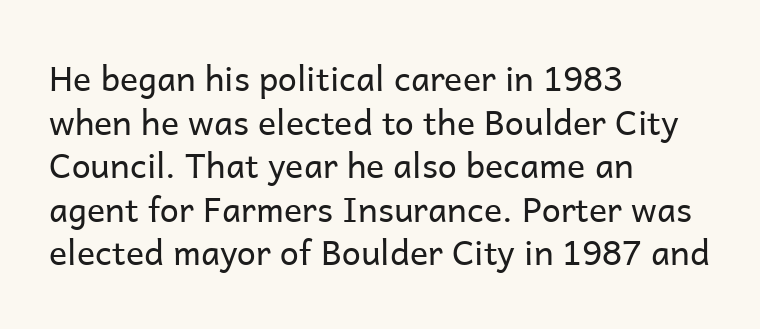
Spacing between characters is what you'd get straight out of the box. A typesetter would mark this as roman, not italic. Nothing heavy about these letters — not bold at all. Just letters on the line, the space beneath them empty. No feet cap the strokes, marking this as sans-serif type.
